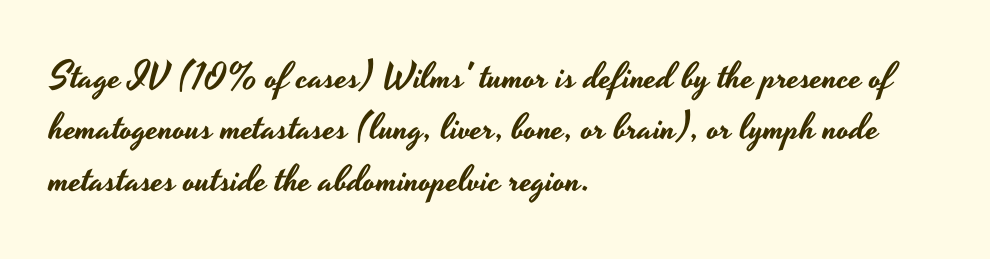
Does extra space separate the letters? No, they use regular spacing. Check under the words: just untouched page. Does the leading feel generous? No, just average. Each letter keeps its own natural width here, so spacing adapts to shape.
